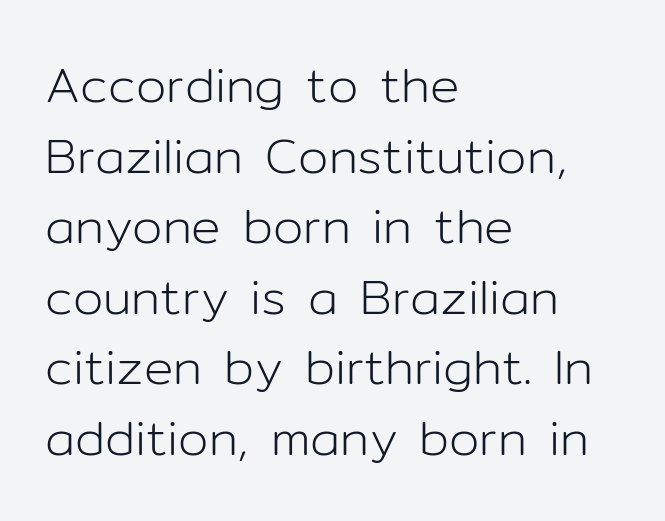
{"serif": "no", "italic": "no", "bold": "no", "weight": "light", "width": "normal", "stroke_contrast": "low", "x_height": "medium", "monospaced": "no", "underline": "no", "align": "left", "line_spacing": "normal", "line_spacing_ratio": 1.44, "letter_spacing": "normal", "letter_spacing_em": 0.0, "glyph_px": 49}
